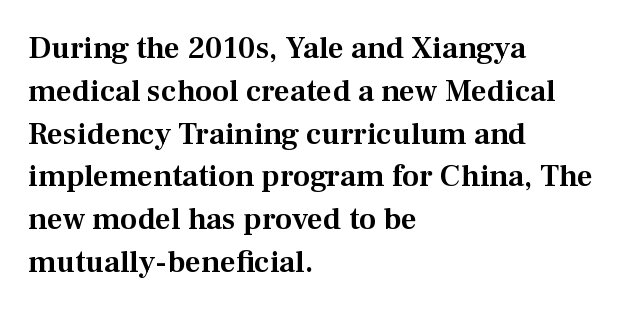
Standard letterfit; no display-style spreading of the glyphs. Whoever set this chose a conventional vertical rhythm. The letters carry serifs — small finishing strokes at the ends of their stems. Ascenders rise straight up at ninety degrees. Is this a fixed-width face? No — the glyphs have proportional, varying widths. The strip under each line holds only bare page.
